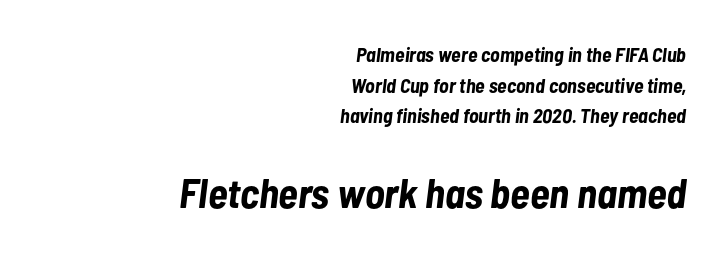
{"italic": "yes", "lean": "right", "slant_degrees": 7, "bold": "yes", "weight": "bold", "width": "condensed", "stroke_contrast": "low", "x_height": "medium", "monospaced": "no", "underline": "no", "align": "right", "line_spacing": "normal", "line_spacing_ratio": 1.53, "letter_spacing": "normal", "letter_spacing_em": 0.0, "larger_block": "second", "size_ratio": 2.05, "glyph_px": 41}
